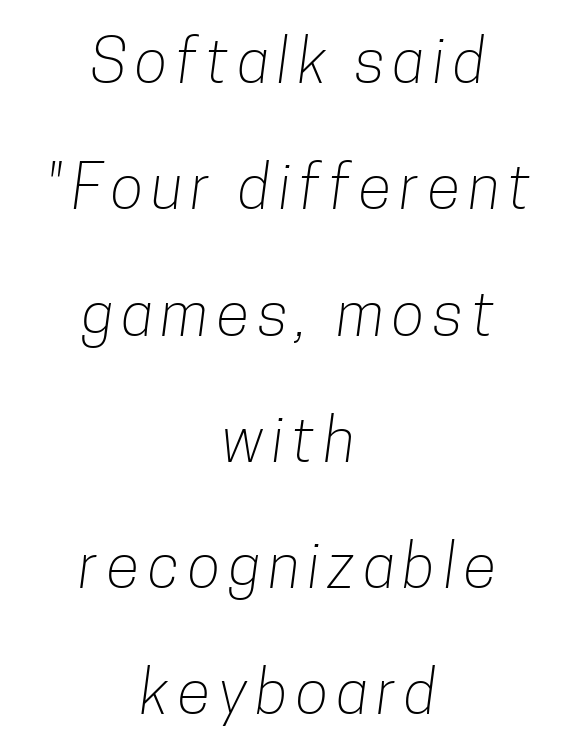
Unbolded letterforms with no extra heft. Type without underlining. Leftover space on each line is divided equally before and after the words. Baseline-to-baseline distance is far greater than the letter height. The rendering uses natural spacing where letterforms have individual widths.
